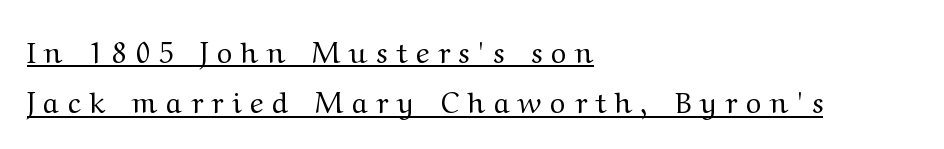
Q: Is the text bold? A: No.
Q: Is the text italic (slanted)? A: No, it is upright.
Q: Is the typeface a serif or a sans-serif typeface? A: Serif.
Q: Is the text underlined? A: Yes.
Q: How is the paragraph aligned? A: Left-aligned.
Q: Is the spacing between letters normal or unusually wide? A: Unusually wide.
Q: Width (condensed, normal, or wide)? A: Wide.
Q: Stroke contrast? A: Medium.
Q: x-height? A: Medium.
Q: Monospaced? A: No.
